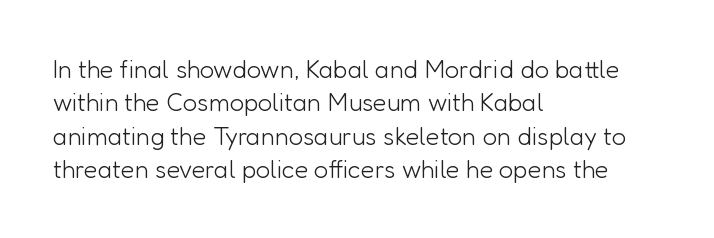
{"italic": "no", "bold": "no", "underline": "no", "align": "left", "line_spacing": "normal", "line_spacing_ratio": 1.34, "letter_spacing": "normal", "letter_spacing_em": 0.0, "glyph_px": 25}
